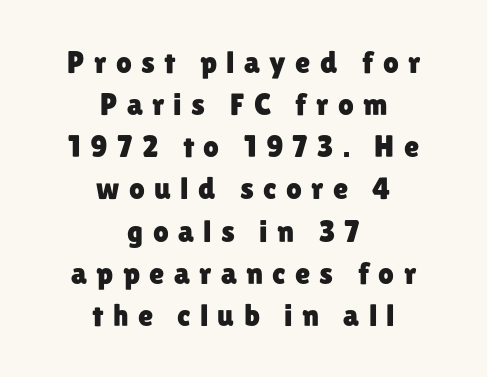
Q: Is the text italic (slanted)? A: No, it is upright.
Q: Is the typeface a serif or a sans-serif typeface? A: Sans-serif.
Q: Is the text underlined? A: No.
Q: How is the paragraph aligned? A: Centered.
Q: Is the spacing between letters normal or unusually wide? A: Unusually wide.
Q: Is the spacing between lines tight, normal or loose? A: Normal.
Q: Width (condensed, normal, or wide)? A: Normal.
Q: Stroke contrast? A: Low.
Q: x-height? A: Medium.
Q: Monospaced? A: No.
